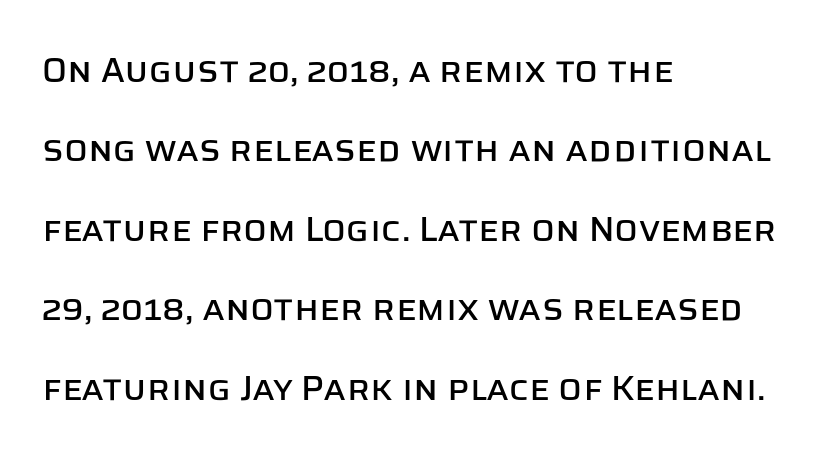
The line-height multiplier appears high, well above default. Alignment: flush left. The face used here is rendered with its standard letterfit. The lettering stays uniformly vertical, giving the passage a roman look. Each row of text sits above clean, open space.
